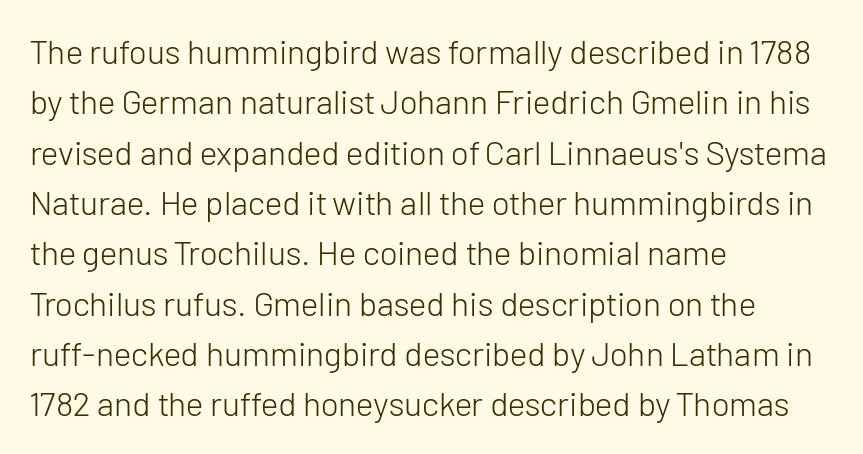
{"serif": "no", "italic": "no", "bold": "no", "weight": "light", "width": "normal", "stroke_contrast": "low", "x_height": "medium", "monospaced": "no", "underline": "no", "align": "left", "line_spacing": "normal", "line_spacing_ratio": 1.48, "letter_spacing": "normal", "letter_spacing_em": 0.0, "glyph_px": 34}
